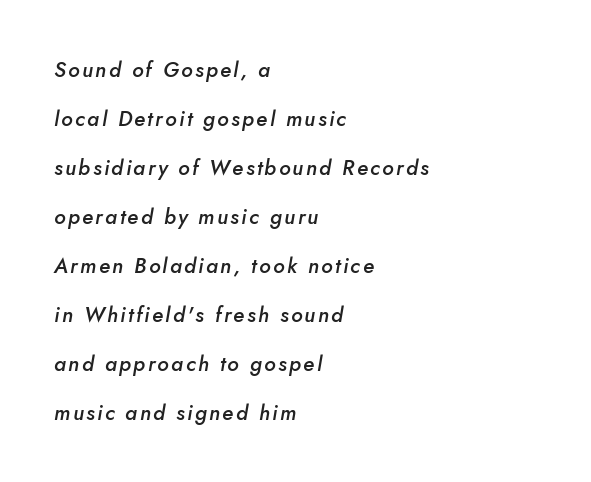
The image shows 21 px text type, italic (leaning right); set left-aligned, loose line spacing (2.33x), not underlined.
